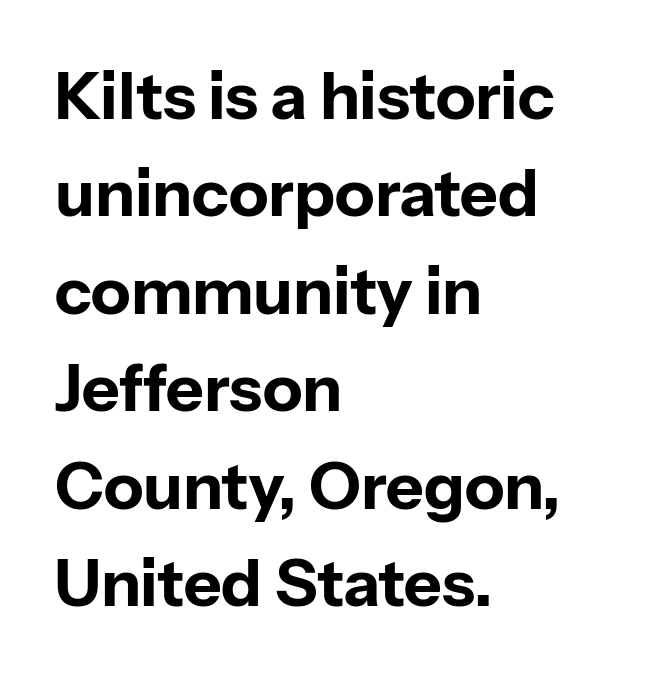
Q: Is the text bold? A: Yes.
Q: Is the text italic (slanted)? A: No, it is upright.
Q: Is the typeface a serif or a sans-serif typeface? A: Sans-serif.
Q: Is the text underlined? A: No.
Q: How is the paragraph aligned? A: Left-aligned.
Q: Is the spacing between letters normal or unusually wide? A: Normal.
Q: Is the spacing between lines tight, normal or loose? A: Normal.
Q: Width (condensed, normal, or wide)? A: Normal.
Q: Stroke contrast? A: Low.
Q: x-height? A: Medium.
Q: Monospaced? A: No.
